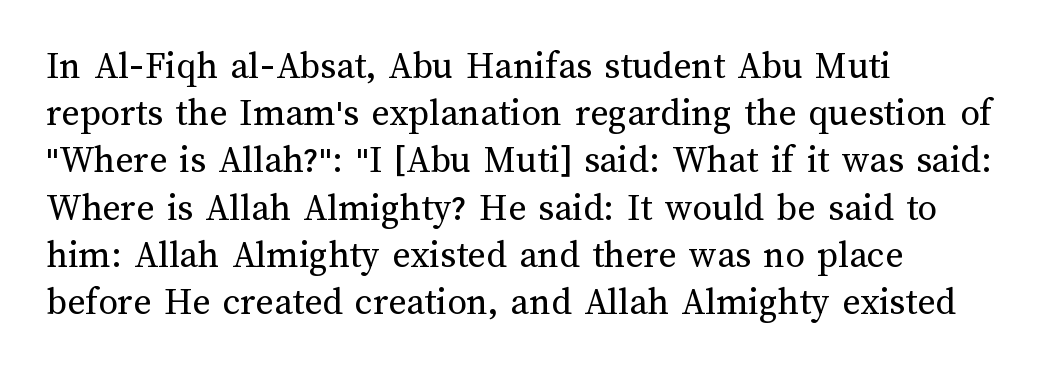
The image shows 39 px regular-weight type, upright; set left-aligned, line spacing 1.21x, normal letter spacing, not underlined; medium stroke contrast and a medium x-height.
